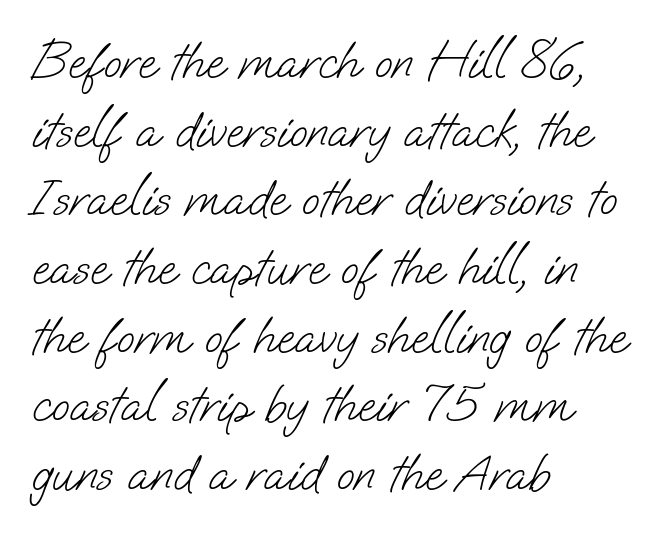
The image shows 52 px light sans-serif type; set left-aligned, normal line spacing (1.32x), normal letter spacing, not underlined; low stroke contrast and a small x-height.
